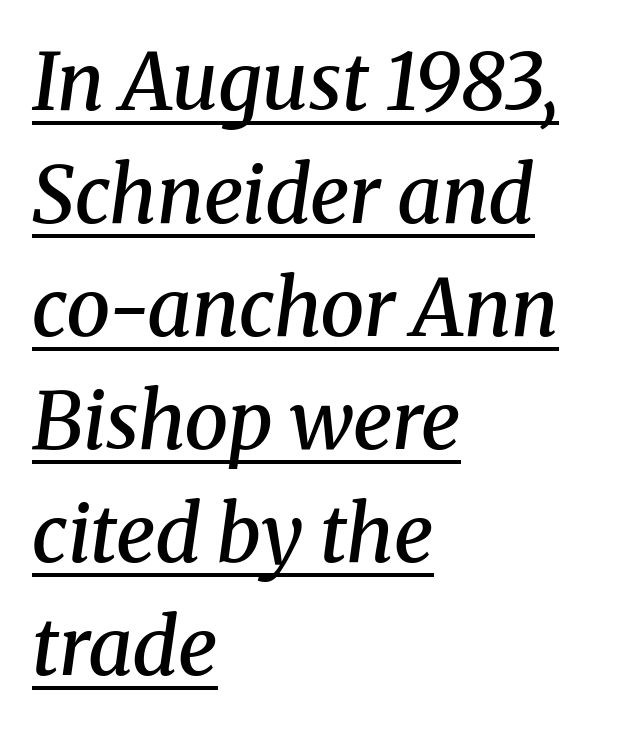
The image shows 79 px semibold serif type, italic (leaning right); set left-aligned, normal line spacing (1.43x), normal letter spacing, underlined; medium stroke contrast and a medium x-height.
